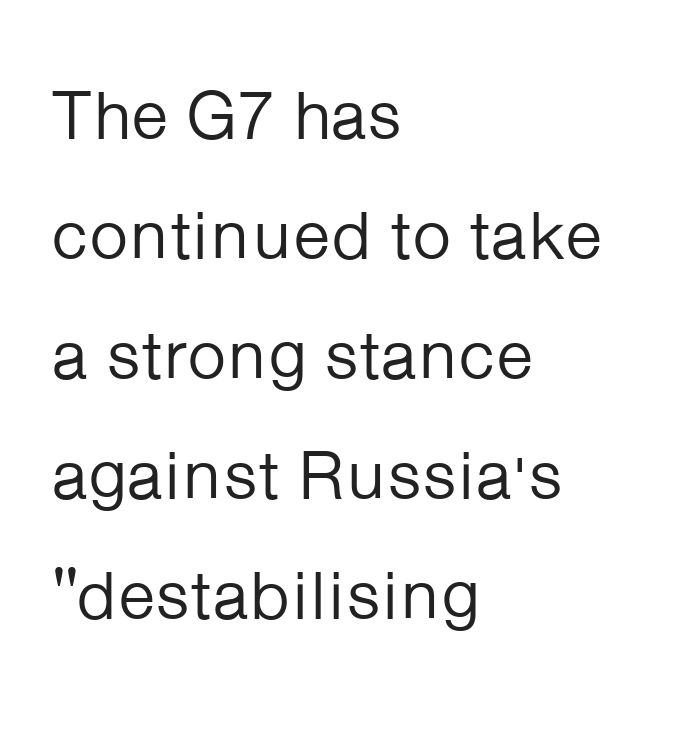
The image shows 69 px regular-weight sans-serif type, upright; set left-aligned, line spacing 1.74x, normal letter spacing, not underlined; low stroke contrast and a medium x-height.
